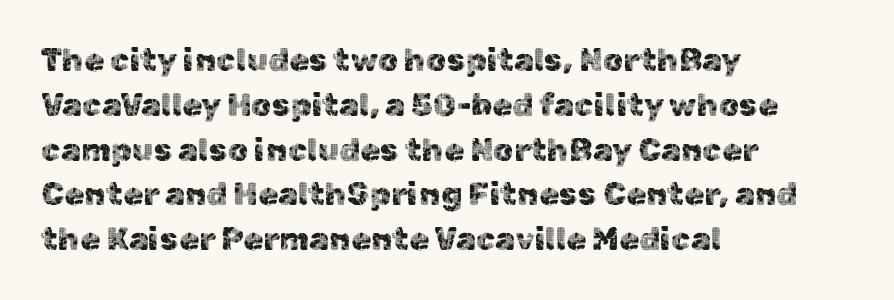
The image shows 32 px sans-serif type, upright; set left-aligned, normal line spacing (1.4x), normal letter spacing, not underlined; a medium x-height.
